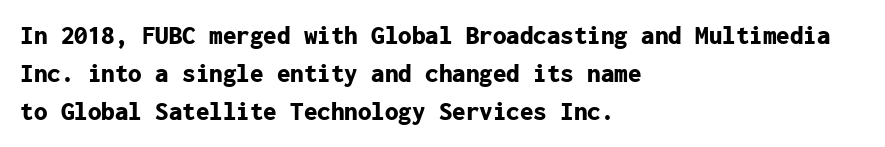
Q: Is the text bold? A: Yes.
Q: Is the text italic (slanted)? A: No, it is upright.
Q: Is the text underlined? A: No.
Q: How is the paragraph aligned? A: Left-aligned.
Q: Is the spacing between letters normal or unusually wide? A: Normal.
Q: Is the spacing between lines tight, normal or loose? A: Normal.
